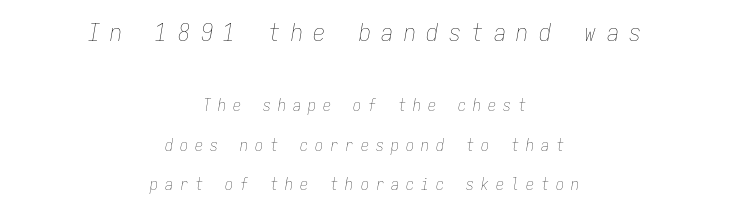
{"italic": "yes", "lean": "right", "slant_degrees": 9, "bold": "no", "underline": "no", "align": "center", "line_spacing": "loose", "line_spacing_ratio": 2.46, "letter_spacing": "wide", "letter_spacing_em": 0.44, "larger_block": "first", "size_ratio": 1.5, "glyph_px": 24}
